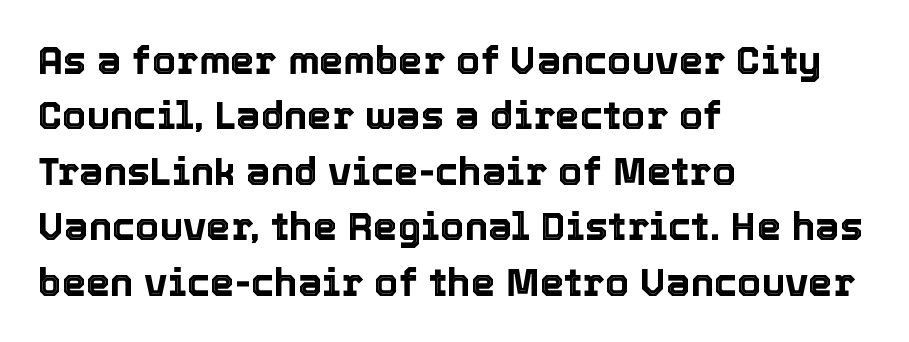
{"italic": "no", "width": "normal", "x_height": "medium", "monospaced": "no", "underline": "no", "align": "left", "line_spacing": "normal", "line_spacing_ratio": 1.42, "letter_spacing": "normal", "letter_spacing_em": 0.0, "glyph_px": 39}
